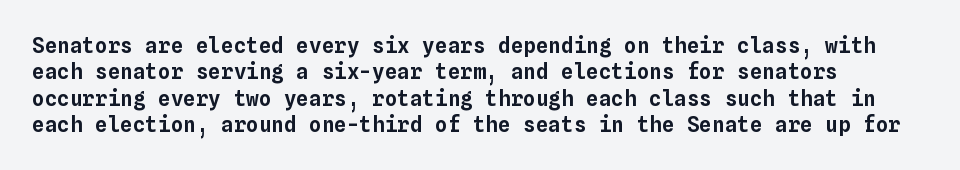
The image shows 21 px text type, upright; set left-aligned, normal line spacing (1.26x), normal letter spacing, not underlined.
